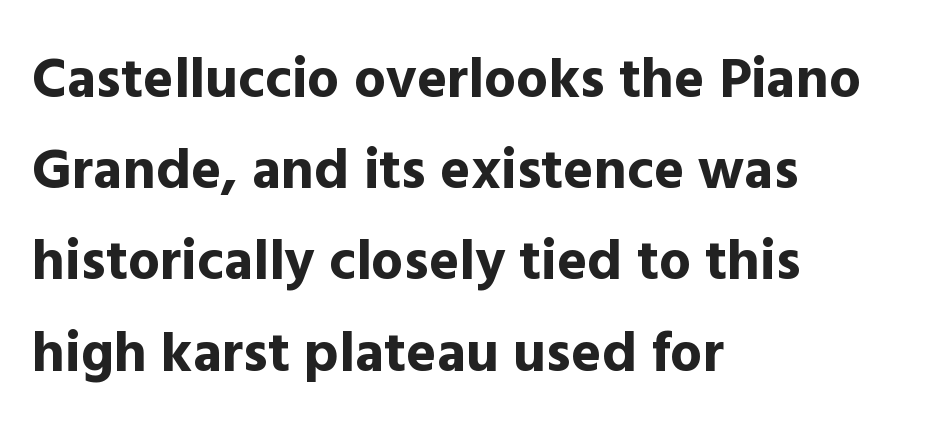
Q: Is the text bold? A: Yes.
Q: Is the text italic (slanted)? A: No, it is upright.
Q: Is the typeface a serif or a sans-serif typeface? A: Sans-serif.
Q: Is the text underlined? A: No.
Q: How is the paragraph aligned? A: Left-aligned.
Q: Is the spacing between letters normal or unusually wide? A: Normal.
Q: Is the spacing between lines tight, normal or loose? A: Normal.
Q: Width (condensed, normal, or wide)? A: Normal.
Q: x-height? A: Medium.
Q: Monospaced? A: No.
